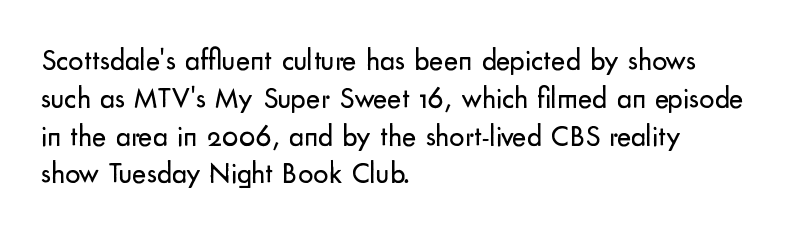
Students, observe: this is what conventionally led text looks like. Only glyphs here, with clear space below each row. Unbolded letterforms with no extra heft. When letters stand straight like this, we call the style roman or upright. Observe the absence of serifs on each vertical stroke in this sample. The rendering uses natural spacing where letterforms have individual widths.
